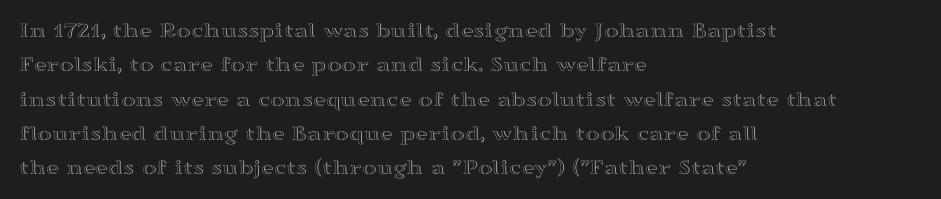
Q: Is the text italic (slanted)? A: No, it is upright.
Q: Is the text underlined? A: No.
Q: How is the paragraph aligned? A: Left-aligned.
Q: Is the spacing between letters normal or unusually wide? A: Normal.
Q: Is the spacing between lines tight, normal or loose? A: Normal.
